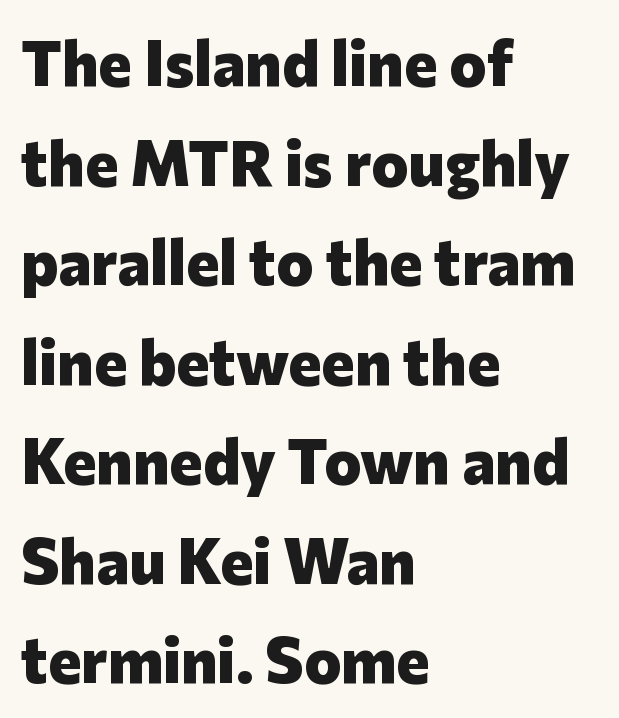
{"serif": "no", "italic": "no", "bold": "yes", "weight": "heavy", "width": "normal", "stroke_contrast": "low", "x_height": "medium", "monospaced": "no", "underline": "no", "align": "left", "line_spacing": "normal", "line_spacing_ratio": 1.58, "letter_spacing": "normal", "letter_spacing_em": 0.0, "glyph_px": 63}
